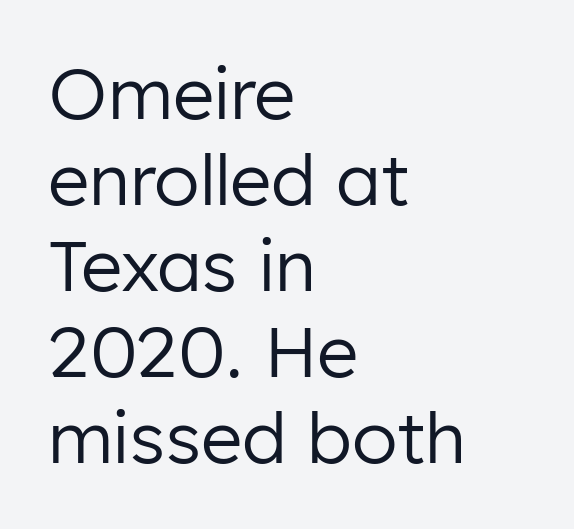
{"serif": "no", "italic": "no", "bold": "no", "weight": "regular", "width": "normal", "stroke_contrast": "low", "x_height": "medium", "monospaced": "no", "underline": "no", "align": "left", "line_spacing_ratio": 1.21, "letter_spacing": "normal", "letter_spacing_em": 0.0, "glyph_px": 71}
